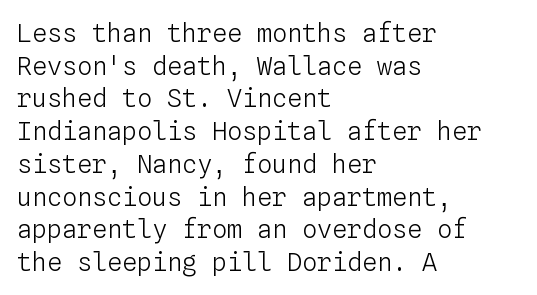
What's the leading like? Ordinary, nothing unusual. The passage shown has conventional tracking throughout. The typography opts for an upright posture over an oblique one. The passage is arranged the way most books set body copy — flush left.
